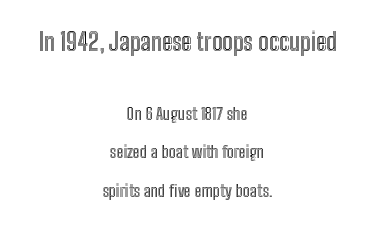
{"italic": "no", "underline": "no", "align": "center", "line_spacing": "loose", "line_spacing_ratio": 2.27, "letter_spacing": "normal", "letter_spacing_em": 0.0, "larger_block": "first", "size_ratio": 1.47, "glyph_px": 25}
